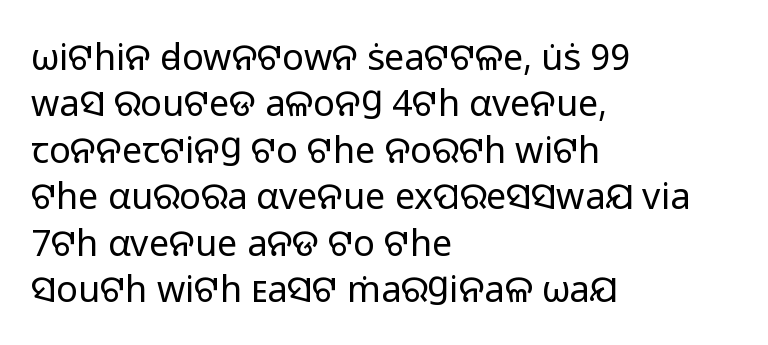
{"serif": "no", "italic": "no", "bold": "no", "weight": "regular", "width": "normal", "stroke_contrast": "low", "x_height": "medium", "monospaced": "no", "underline": "no", "align": "left", "line_spacing": "normal", "line_spacing_ratio": 1.29, "letter_spacing": "normal", "letter_spacing_em": 0.0, "glyph_px": 36}
